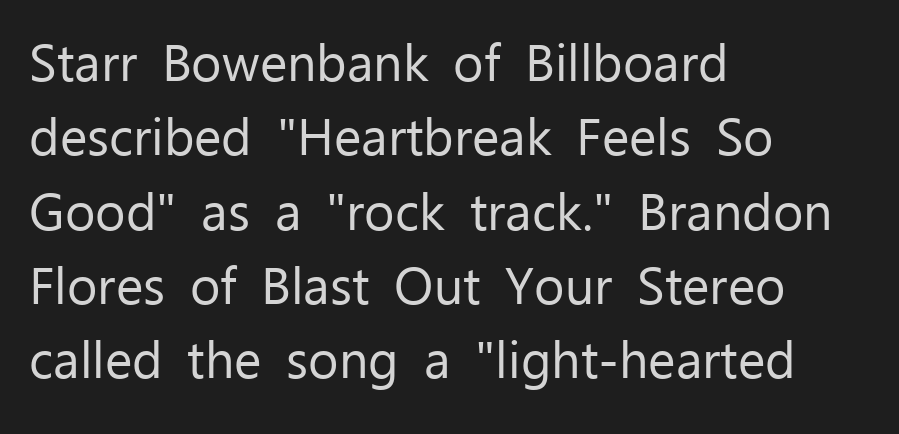
Descenders hang freely into open space. Successive baselines arrive at the customary interval. The rag falls on the right side of this text block. Each stroke keeps to a modest, everyday thickness or less. Ascenders rise straight up at ninety degrees. Here the designer chose a conventional face with non-uniform glyph widths.
